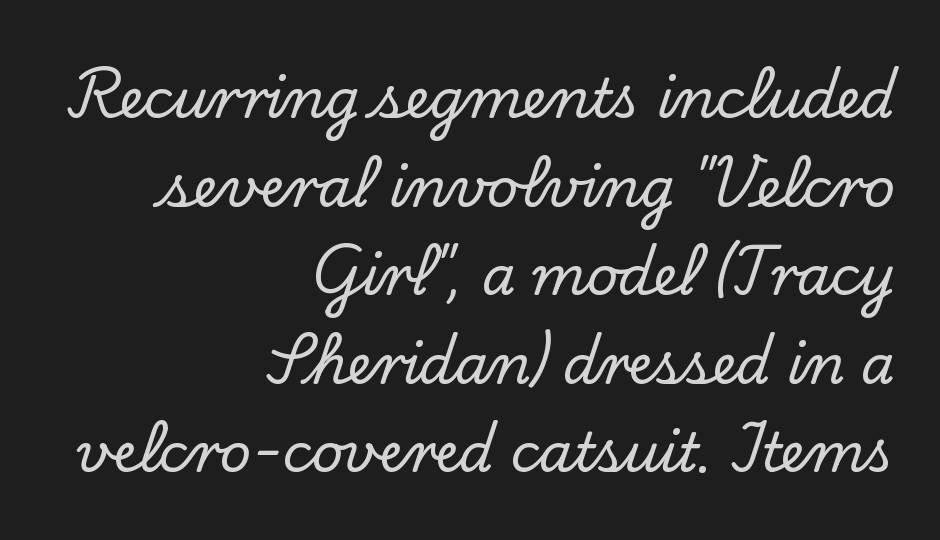
Q: Is the text italic (slanted)? A: Yes.
Q: Is the typeface a serif or a sans-serif typeface? A: Serif.
Q: Is the text underlined? A: No.
Q: How is the paragraph aligned? A: Right-aligned.
Q: Is the spacing between letters normal or unusually wide? A: Normal.
Q: Is the spacing between lines tight, normal or loose? A: Normal.
Q: Width (condensed, normal, or wide)? A: Normal.
Q: Stroke contrast? A: Low.
Q: x-height? A: Small.
Q: Monospaced? A: No.
